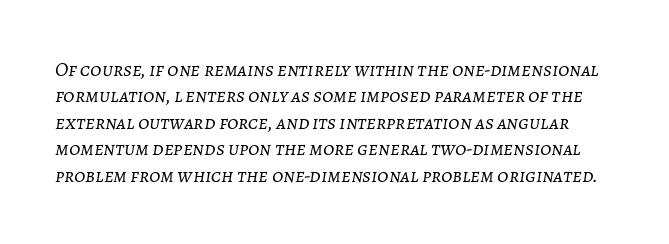
{"italic": "yes", "lean": "right", "slant_degrees": 7, "bold": "no", "underline": "no", "line_spacing": "normal", "line_spacing_ratio": 1.32, "letter_spacing": "normal", "letter_spacing_em": 0.0, "glyph_px": 20}
